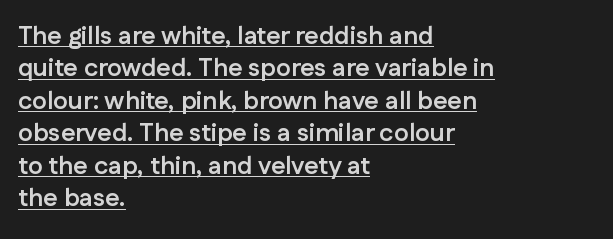
Reading down the column, the eye jumps a familiar distance to each next line. Strokes here are thick enough to call this a true bold. Nobody touched the tracking dial on this one. The words here are underlined.
